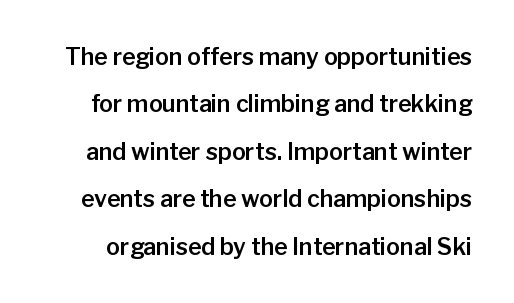
This block would shrink considerably if given ordinary leading; it's expanded now. Spacing between characters is what you'd get straight out of the box. Type without underlining. This sample uses an upright cut, with every glyph sitting square on the baseline.
